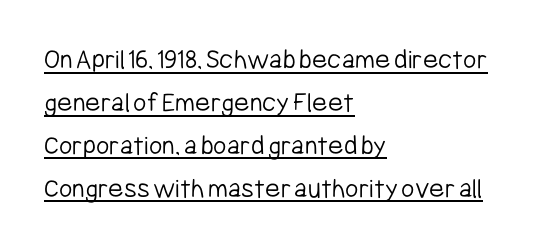
Looks like someone drew a line under every word here. The characters display no serif detailing; their extremities are plain. Character widths vary here, with narrow letters taking less room than wide ones. Posture: vertical. Inter-character spacing is left at the font's built-in metrics.
